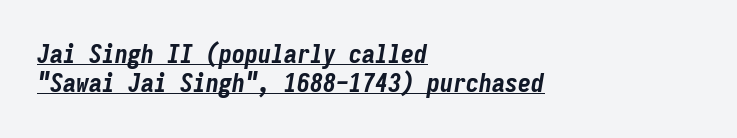
The image shows 26 px bold type, italic (leaning right); set left-aligned, tight line spacing (1.12x), normal letter spacing, underlined.
